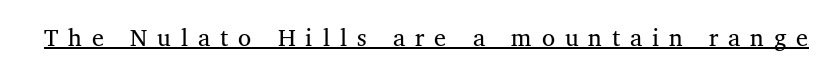
A typesetter would mark this as roman, not italic. Caption: lettering with a line underneath. The face used here is rendered with a markedly widened letterfit. Weight class: somewhere from thin through regular.
